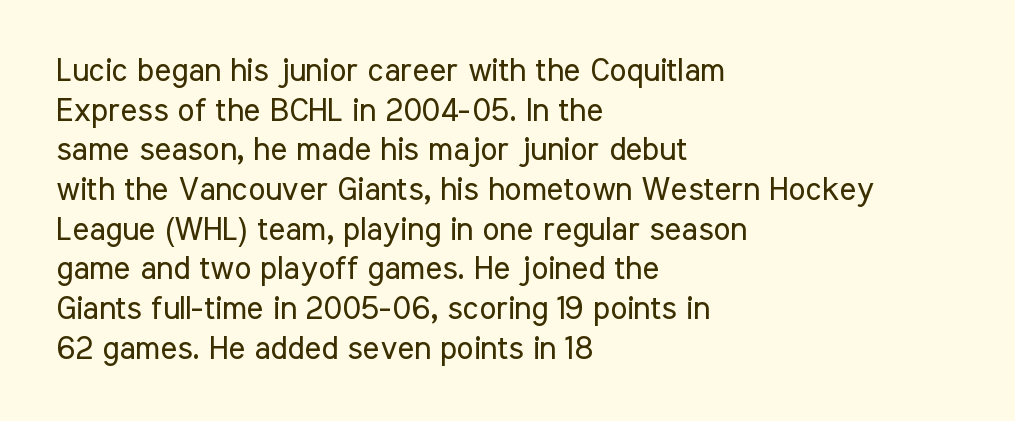
Q: Is the text bold? A: No.
Q: Is the text italic (slanted)? A: No, it is upright.
Q: Is the typeface a serif or a sans-serif typeface? A: Sans-serif.
Q: Is the text underlined? A: No.
Q: How is the paragraph aligned? A: Left-aligned.
Q: Is the spacing between letters normal or unusually wide? A: Normal.
Q: Width (condensed, normal, or wide)? A: Condensed.
Q: Stroke contrast? A: Low.
Q: x-height? A: Medium.
Q: Monospaced? A: No.
